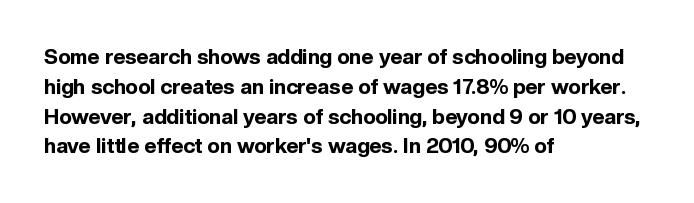
Q: Is the text bold? A: Yes.
Q: Is the text italic (slanted)? A: No, it is upright.
Q: Is the text underlined? A: No.
Q: How is the paragraph aligned? A: Left-aligned.
Q: Is the spacing between letters normal or unusually wide? A: Normal.
Q: Is the spacing between lines tight, normal or loose? A: Normal.
